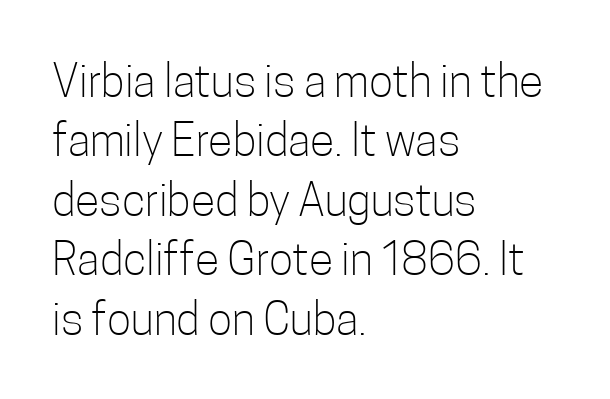
{"serif": "no", "italic": "no", "bold": "no", "weight": "light", "width": "condensed", "stroke_contrast": "low", "x_height": "medium", "monospaced": "no", "underline": "no", "align": "left", "line_spacing": "normal", "line_spacing_ratio": 1.32, "letter_spacing": "normal", "letter_spacing_em": 0.0, "glyph_px": 45}
